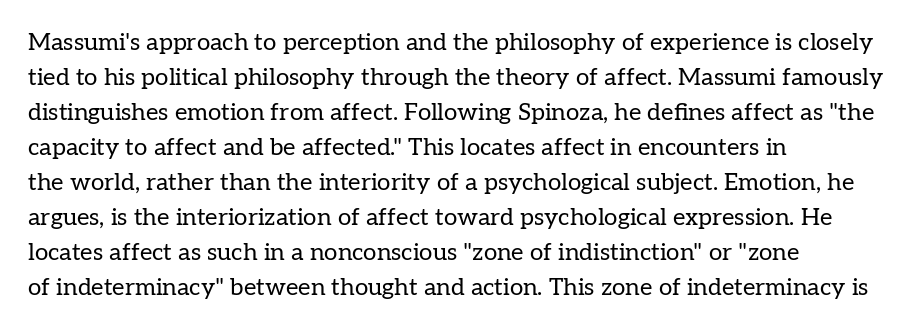
No word sits above an underline. This is the regular roman posture of the typeface. The lines in this sample share a left origin and differ only in where they stop. Successive baselines arrive at the customary interval.
